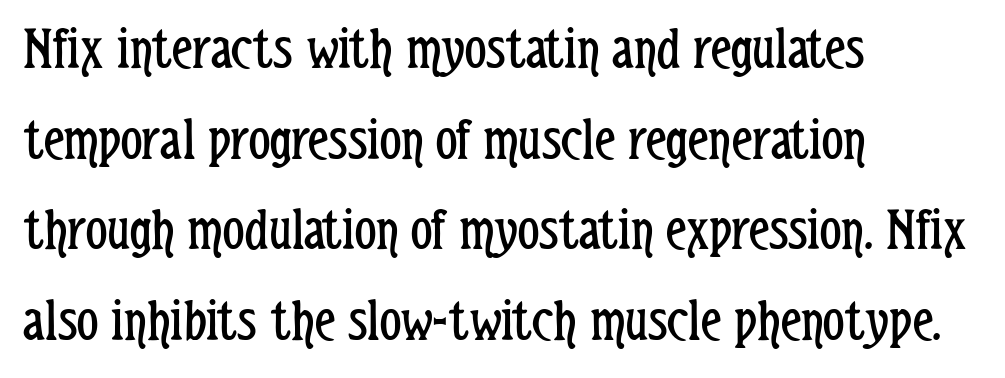
{"serif": "no", "italic": "no", "bold": "no", "weight": "regular", "width": "condensed", "stroke_contrast": "low", "x_height": "medium", "monospaced": "no", "underline": "no", "align": "left", "line_spacing": "normal", "line_spacing_ratio": 1.51, "letter_spacing": "normal", "letter_spacing_em": 0.0, "glyph_px": 60}
